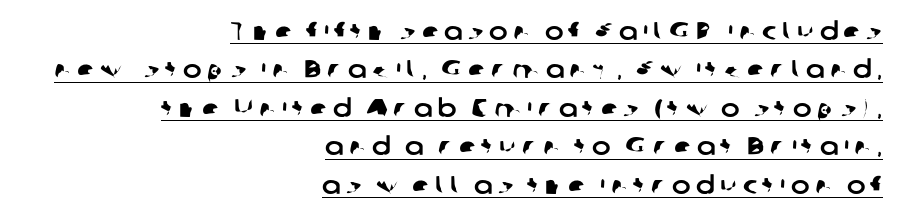
{"underline": "yes", "align": "right", "line_spacing": "normal", "line_spacing_ratio": 1.54, "letter_spacing": "wide", "letter_spacing_em": 0.22, "glyph_px": 25}
